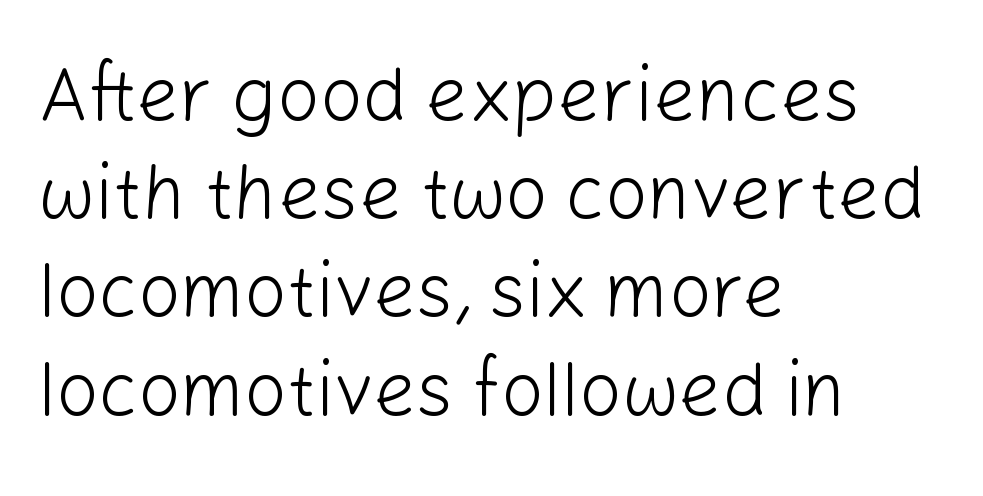
The image shows 75 px light sans-serif type, upright; set left-aligned, normal line spacing (1.31x), normal letter spacing, not underlined; low stroke contrast and a medium x-height.
